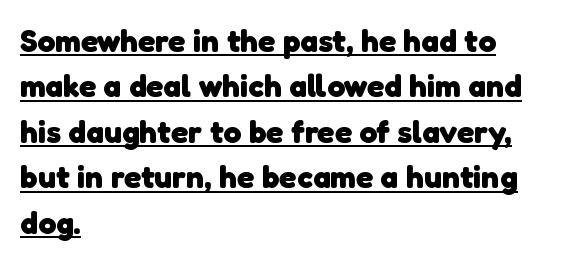
Q: Is the text bold? A: Yes.
Q: Is the typeface a serif or a sans-serif typeface? A: Sans-serif.
Q: Is the text underlined? A: Yes.
Q: How is the paragraph aligned? A: Left-aligned.
Q: Is the spacing between letters normal or unusually wide? A: Normal.
Q: Is the spacing between lines tight, normal or loose? A: Normal.
Q: Width (condensed, normal, or wide)? A: Normal.
Q: Stroke contrast? A: Low.
Q: x-height? A: Medium.
Q: Monospaced? A: No.
